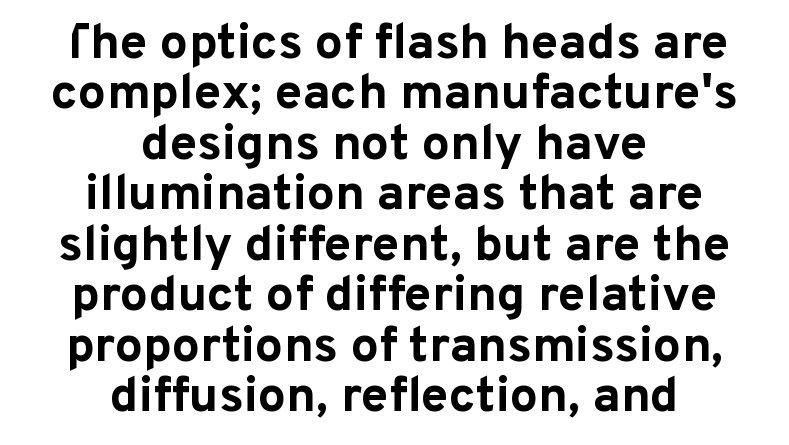
In terms of leading, this rendering errs on the cramped side. Nobody drew a line under any word here. The horizontal fit of the characters is conventional and even. It's the straight-up-and-down kind of type. Does the weight exceed regular? Yes, all the way to bold.
